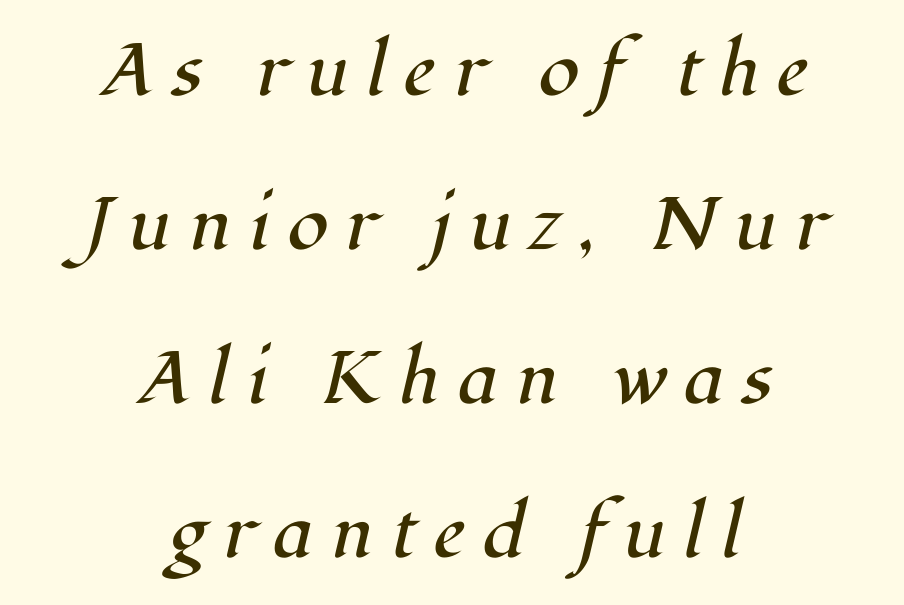
The rendering shows small feet on the letterforms — a serif design. Is the letter spacing exaggerated? Yes — the characters are pushed far apart. Students, observe: this is what heavily led, spacious text looks like. Quick note: underline off.
